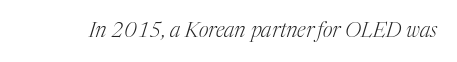
Each row of text sits above clean, open space. The passage shown is not bold in any degree. Each word holds together tightly as a unit, with standard inter-letter gaps. The rendering applies a slant to the glyphs.
